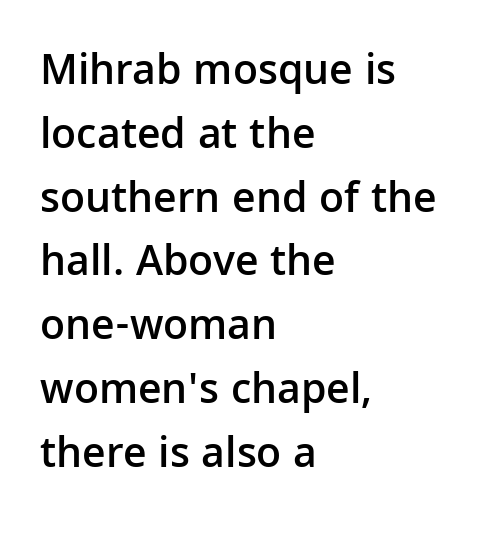
{"serif": "no", "italic": "no", "bold": "semi", "weight": "semibold", "width": "normal", "stroke_contrast": "low", "x_height": "medium", "monospaced": "no", "underline": "no", "align": "left", "line_spacing": "normal", "line_spacing_ratio": 1.45, "letter_spacing": "normal", "letter_spacing_em": 0.0, "glyph_px": 44}
